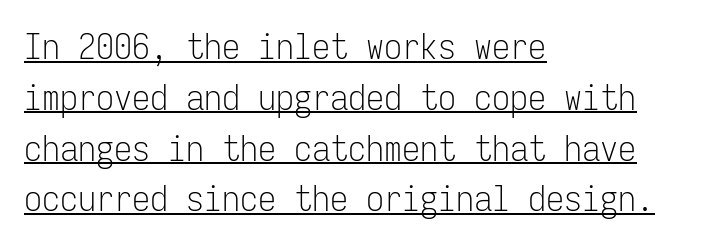
The image shows 36 px light, condensed sans-serif type, upright, monospaced; set left-aligned, normal line spacing (1.41x), normal letter spacing, underlined; low stroke contrast and a medium x-height.
